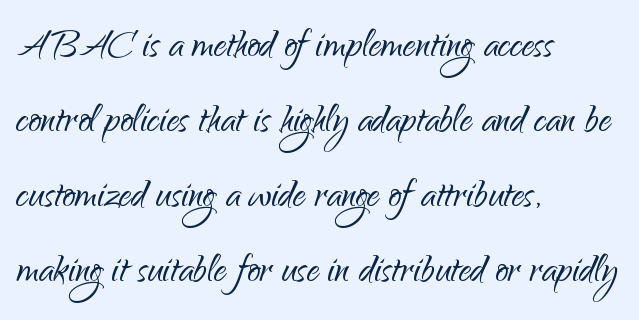
The image shows 50 px light sans-serif type; set left-aligned, normal line spacing (1.5x), normal letter spacing, not underlined; low stroke contrast and a small x-height.
